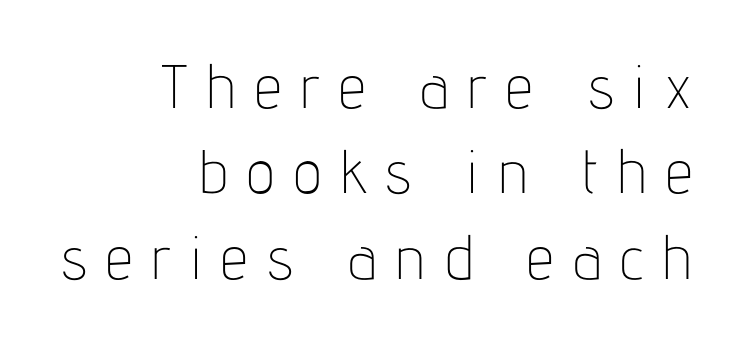
The image shows 61 px thin, condensed sans-serif type, upright; set right-aligned, normal line spacing (1.4x), unusually wide letter spacing (+0.31 em), not underlined; low stroke contrast and a medium x-height.
